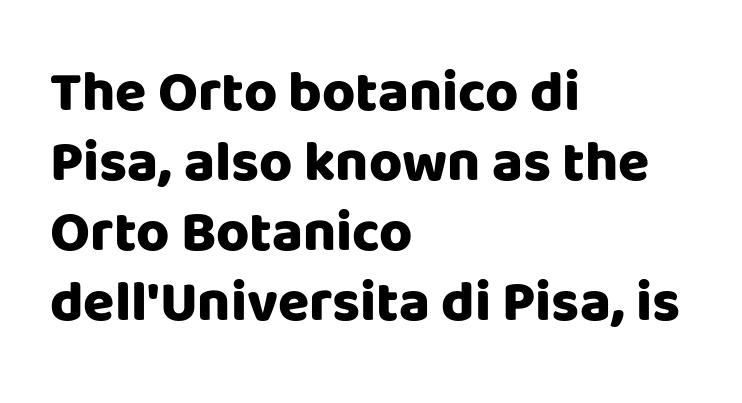
{"serif": "no", "italic": "no", "bold": "yes", "weight": "heavy", "width": "normal", "stroke_contrast": "low", "x_height": "large", "monospaced": "no", "underline": "no", "align": "left", "line_spacing_ratio": 1.23, "letter_spacing": "normal", "letter_spacing_em": 0.0, "glyph_px": 57}
